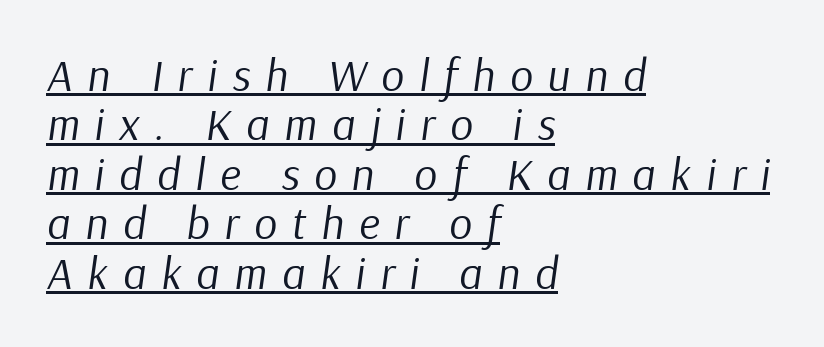
This block would grow much taller if given ordinary leading; it's compressed now. A light-to-regular cut is what we see here. These characters rest on top of a visible drawn line. Each word looks stretched out because of the extra space between its letters. A typesetter would call this proportional, since set widths differ per character. The passage shown leans; its letterforms are oblique.
